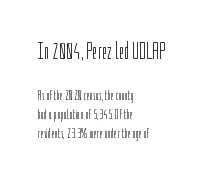
The image shows 23 px text type, upright; set left-aligned, normal line spacing (1.34x), normal letter spacing, not underlined; the first (top) block is 1.64x larger.
